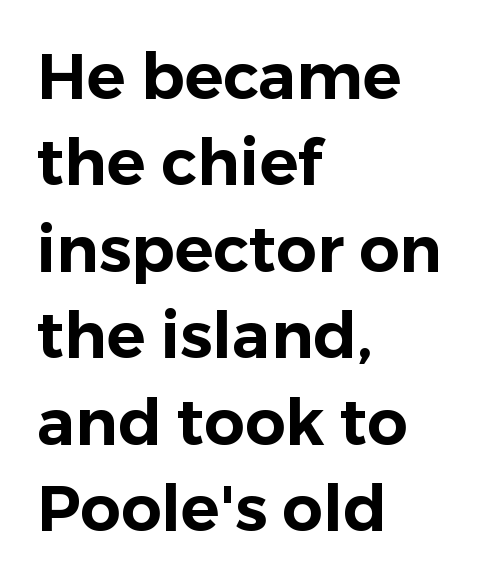
Q: Is the text italic (slanted)? A: No, it is upright.
Q: Is the typeface a serif or a sans-serif typeface? A: Sans-serif.
Q: Is the text underlined? A: No.
Q: How is the paragraph aligned? A: Left-aligned.
Q: Is the spacing between letters normal or unusually wide? A: Normal.
Q: Is the spacing between lines tight, normal or loose? A: Normal.
Q: Width (condensed, normal, or wide)? A: Normal.
Q: Stroke contrast? A: Low.
Q: x-height? A: Medium.
Q: Monospaced? A: No.
